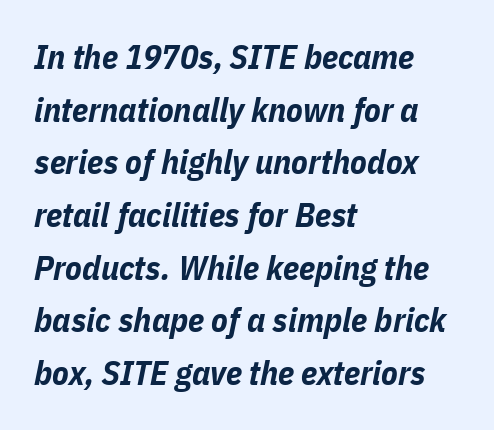
Q: Is the text bold? A: Yes.
Q: Is the text italic (slanted)? A: Yes, it leans right by about 11 degrees.
Q: Is the text underlined? A: No.
Q: How is the paragraph aligned? A: Left-aligned.
Q: Is the spacing between letters normal or unusually wide? A: Normal.
Q: Is the spacing between lines tight, normal or loose? A: Normal.
Q: Width (condensed, normal, or wide)? A: Condensed.
Q: Stroke contrast? A: Low.
Q: x-height? A: Medium.
Q: Monospaced? A: No.
